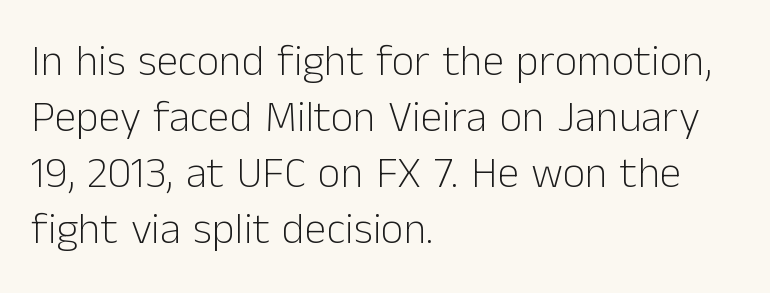
No italicization has been applied; the sample stays upright. Nobody drew a line under any word here. Check where the strokes stop: nothing finishes them off — pure sans. Weight: in the light-to-regular range. Vertical spacing — default.
